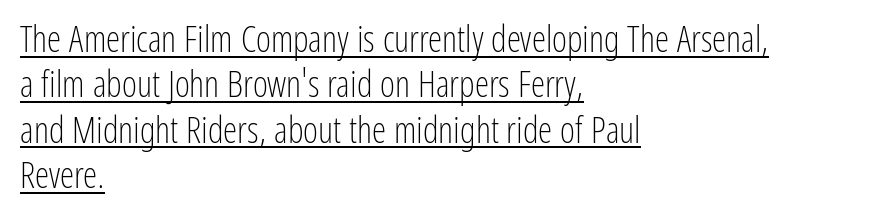
{"serif": "no", "italic": "no", "bold": "no", "weight": "light", "width": "condensed", "stroke_contrast": "low", "x_height": "medium", "monospaced": "no", "underline": "yes", "align": "left", "line_spacing": "normal", "line_spacing_ratio": 1.26, "letter_spacing": "normal", "letter_spacing_em": 0.0, "glyph_px": 36}
